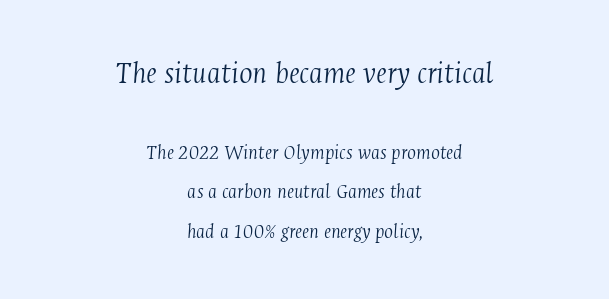
Q: Is the text bold? A: No.
Q: Is the text italic (slanted)? A: Yes, it leans right by about 4 degrees.
Q: Is the typeface a serif or a sans-serif typeface? A: Serif.
Q: Is the text underlined? A: No.
Q: How is the paragraph aligned? A: Centered.
Q: Is the spacing between letters normal or unusually wide? A: Normal.
Q: Which block of text is set in a larger size, the first (top) or the second (bottom)? A: The first (top) one.
Q: Width (condensed, normal, or wide)? A: Condensed.
Q: Stroke contrast? A: Medium.
Q: x-height? A: Medium.
Q: Monospaced? A: No.
